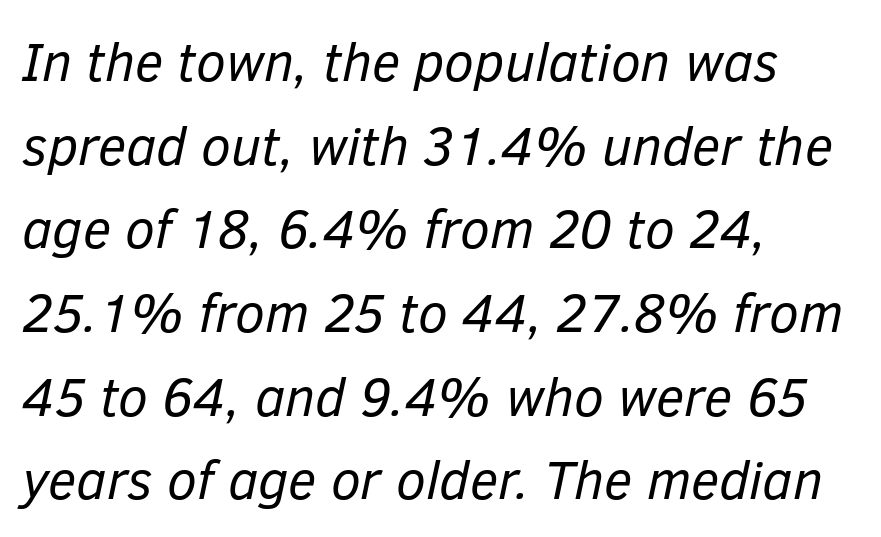
Q: Is the text bold? A: No.
Q: Is the text italic (slanted)? A: Yes, it leans right by about 12 degrees.
Q: Is the text underlined? A: No.
Q: How is the paragraph aligned? A: Left-aligned.
Q: Is the spacing between letters normal or unusually wide? A: Normal.
Q: Is the spacing between lines tight, normal or loose? A: Normal.
Q: Width (condensed, normal, or wide)? A: Normal.
Q: Stroke contrast? A: Low.
Q: x-height? A: Medium.
Q: Monospaced? A: No.
